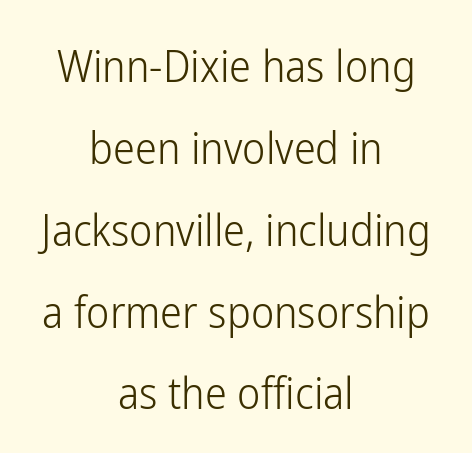
Note the varied advance widths — an 'i' is clearly narrower than an 'm'. The strokes carry an ordinary text weight at most. Quick note: not italic, upright. The whitespace from short lines is split evenly between both sides.
